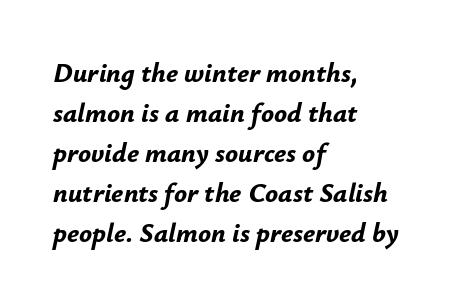
{"italic": "yes", "lean": "right", "slant_degrees": 12, "bold": "yes", "underline": "no", "align": "left", "line_spacing": "normal", "line_spacing_ratio": 1.48, "letter_spacing": "normal", "letter_spacing_em": 0.0, "glyph_px": 27}
